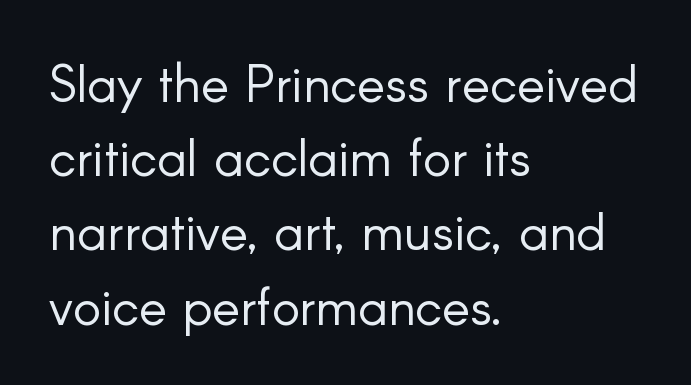
Upright lettering throughout. The letters advance in unequal steps, a hallmark of proportional type. Has an underline been added? It has not. In CSS terms this would be text-align: left.
